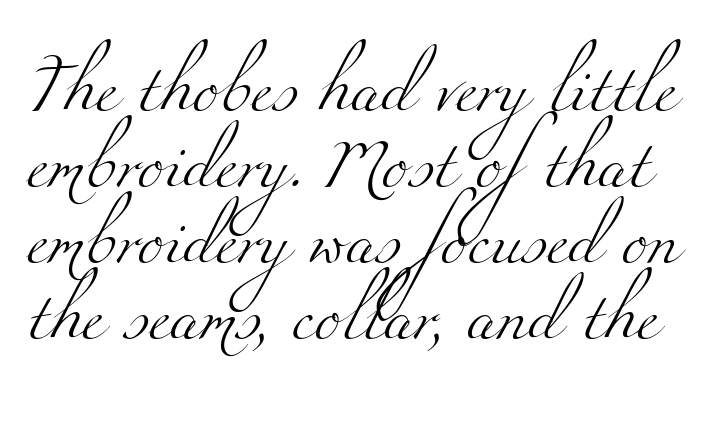
The image shows 49 px light, wide type; set normal line spacing (1.55x), normal letter spacing, not underlined; medium stroke contrast and a small x-height.
